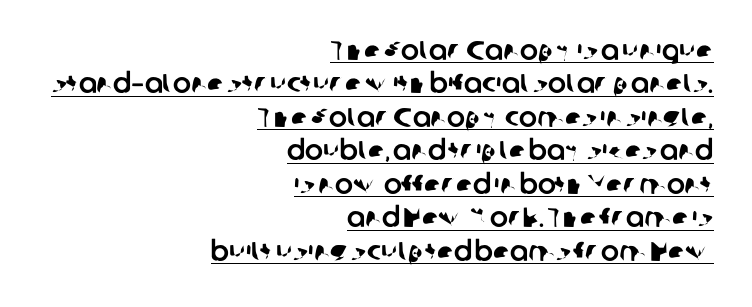
There is no visible air inserted between adjacent glyphs. The passage is arranged like a letterhead date or caption credit — flush right. This sample carries an underscore along the baseline area.
